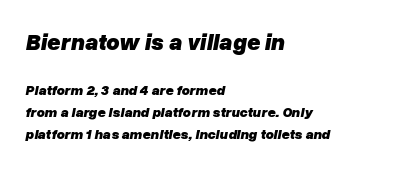
Q: Is the text bold? A: Yes.
Q: Is the text italic (slanted)? A: Yes, it leans right by about 10 degrees.
Q: Is the text underlined? A: No.
Q: How is the paragraph aligned? A: Left-aligned.
Q: Is the spacing between letters normal or unusually wide? A: Normal.
Q: Is the spacing between lines tight, normal or loose? A: Normal.
Q: Which block of text is set in a larger size, the first (top) or the second (bottom)? A: The first (top) one.
